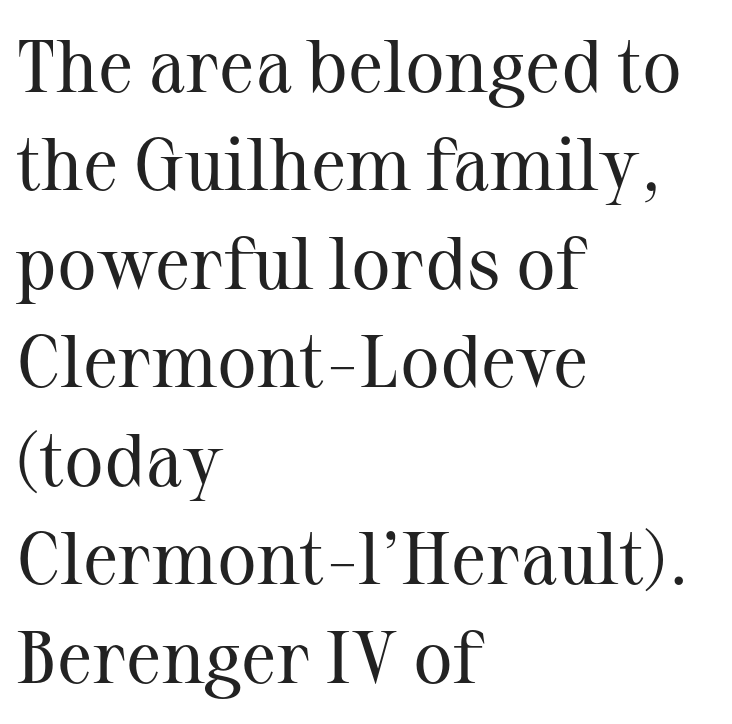
Do the letters lean? They stand straight. In CSS terms this would be text-align: left. Type style note: has serifs. Is there much room between lines? A standard amount, neither cramped nor airy. The letters advance in unequal steps, a hallmark of proportional type. Weight: regular or lighter.
